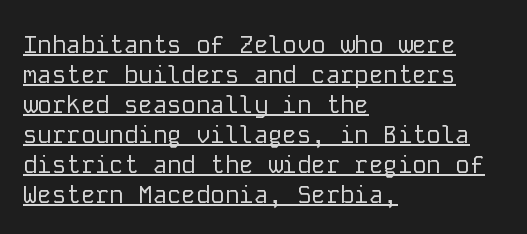
The letterforms sit shoulder to shoulder at normal distance. This sample is left-justified, so line endings fall wherever the words run out. Notice how a bar underscores the lettering throughout. Every stem runs plumb, perpendicular to the baseline. Baseline-to-baseline distance is the conventional proportion of letter height.
